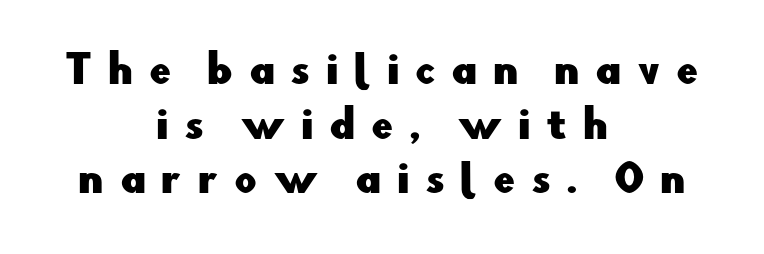
Q: Is the text italic (slanted)? A: No, it is upright.
Q: Is the typeface a serif or a sans-serif typeface? A: Sans-serif.
Q: Is the text underlined? A: No.
Q: How is the paragraph aligned? A: Centered.
Q: Is the spacing between letters normal or unusually wide? A: Unusually wide.
Q: Is the spacing between lines tight, normal or loose? A: Normal.
Q: Width (condensed, normal, or wide)? A: Normal.
Q: Stroke contrast? A: Low.
Q: x-height? A: Small.
Q: Monospaced? A: No.
